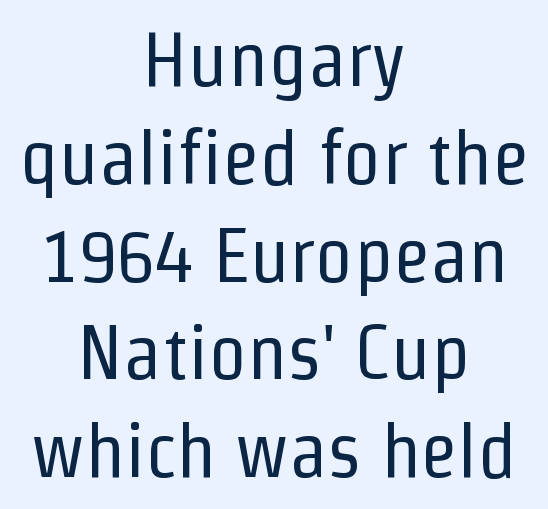
The image shows 77 px regular-weight, condensed sans-serif type, upright; set centered, normal line spacing (1.27x), normal letter spacing, not underlined; low stroke contrast and a medium x-height.
